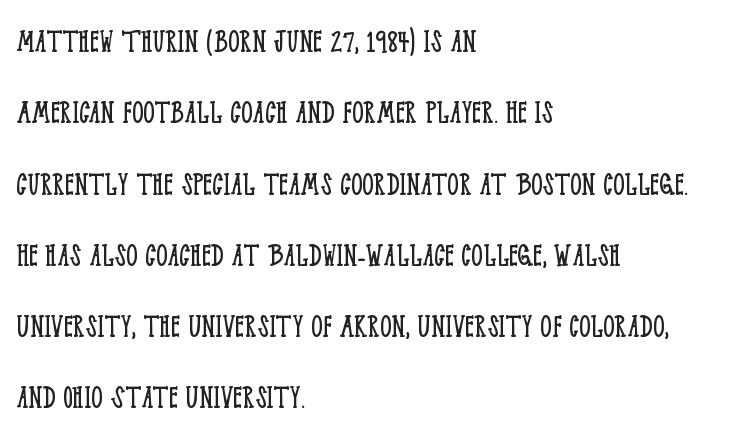
{"serif": "yes", "italic": "no", "bold": "no", "weight": "light", "width": "condensed", "stroke_contrast": "low", "x_height": "large", "monospaced": "no", "underline": "no", "align": "left", "line_spacing": "loose", "line_spacing_ratio": 1.98, "letter_spacing": "normal", "letter_spacing_em": 0.0, "glyph_px": 36}
